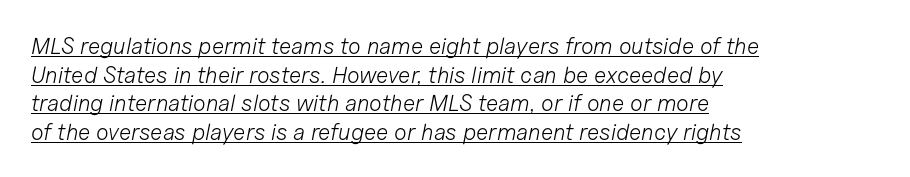
Q: Is the text bold? A: No.
Q: Is the text italic (slanted)? A: Yes, it leans right by about 11 degrees.
Q: Is the text underlined? A: Yes.
Q: How is the paragraph aligned? A: Left-aligned.
Q: Is the spacing between letters normal or unusually wide? A: Normal.
